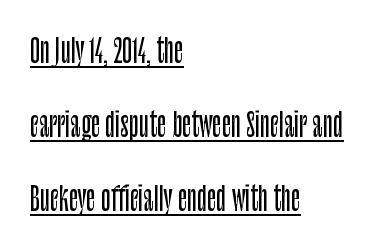
{"serif": "no", "italic": "no", "width": "condensed", "stroke_contrast": "low", "x_height": "large", "monospaced": "no", "underline": "yes", "align": "left", "line_spacing": "loose", "line_spacing_ratio": 2.31, "letter_spacing": "normal", "letter_spacing_em": 0.0, "glyph_px": 32}
